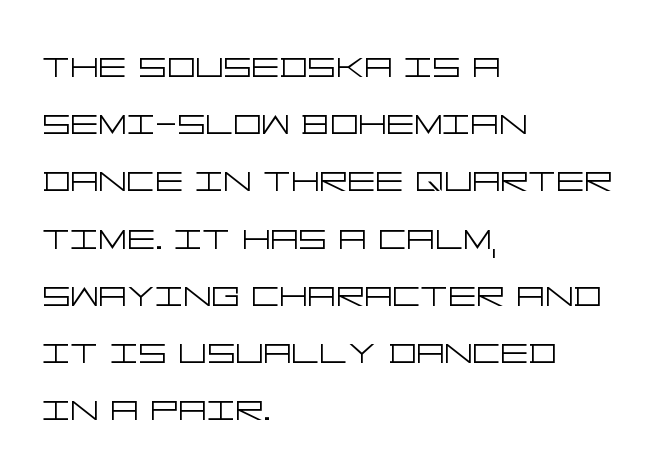
{"serif": "no", "italic": "no", "bold": "no", "weight": "light", "width": "wide", "stroke_contrast": "low", "x_height": "large", "underline": "no", "align": "left", "line_spacing": "normal", "line_spacing_ratio": 1.3, "letter_spacing": "normal", "letter_spacing_em": 0.0, "glyph_px": 44}
